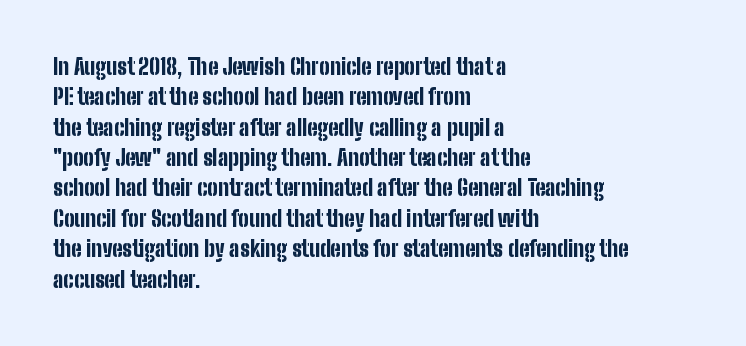
The image shows 22 px bold type, upright; set left-aligned, normal line spacing (1.38x), normal letter spacing, not underlined.
